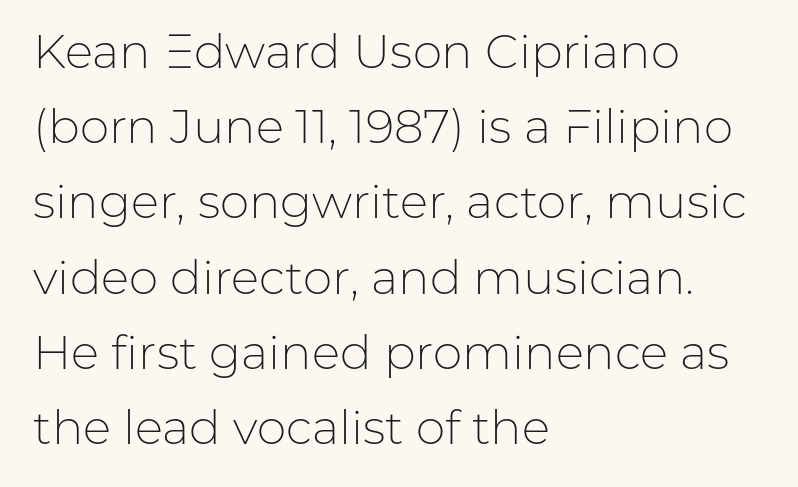
The lettering holds an erect, upright posture throughout. Each letter's strokes conclude bluntly, with no projecting serifs. Is this a heavy cut? Hardly; it is regular or lighter. Horizontal alignment here is leftward, the default for most running prose. Nothing unusual about the tracking: characters are spaced as the font intends.
